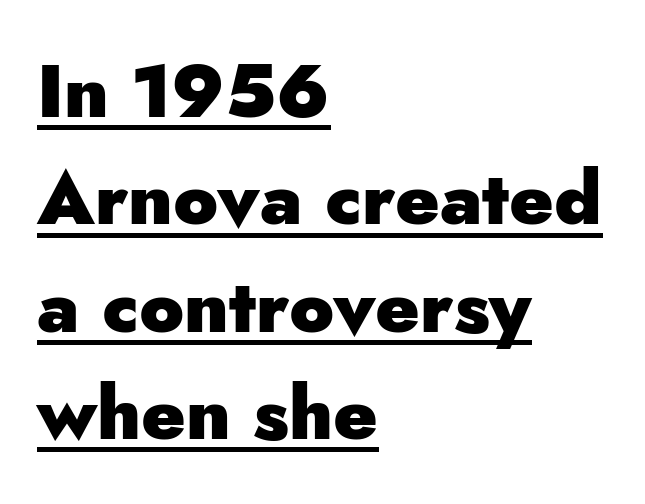
{"serif": "no", "italic": "no", "bold": "yes", "weight": "heavy", "width": "normal", "stroke_contrast": "low", "x_height": "small", "monospaced": "no", "underline": "yes", "align": "left", "line_spacing": "normal", "line_spacing_ratio": 1.45, "letter_spacing": "normal", "letter_spacing_em": 0.0, "glyph_px": 74}
